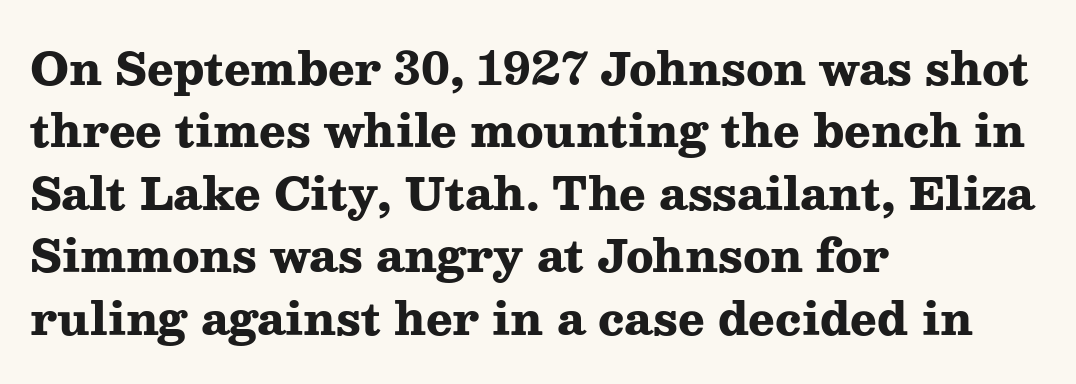
Q: Is the text bold? A: Yes.
Q: Is the text italic (slanted)? A: No, it is upright.
Q: Is the typeface a serif or a sans-serif typeface? A: Serif.
Q: Is the text underlined? A: No.
Q: How is the paragraph aligned? A: Left-aligned.
Q: Is the spacing between letters normal or unusually wide? A: Normal.
Q: Is the spacing between lines tight, normal or loose? A: Normal.
Q: Width (condensed, normal, or wide)? A: Wide.
Q: Stroke contrast? A: Medium.
Q: x-height? A: Medium.
Q: Monospaced? A: No.
